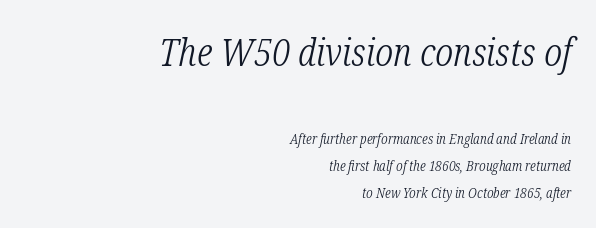
The image shows 38 px light, condensed serif type, italic (leaning right); set right-aligned, loose line spacing (1.93x), normal letter spacing, not underlined; the first (top) block is 2.71x larger; low stroke contrast and a medium x-height.
